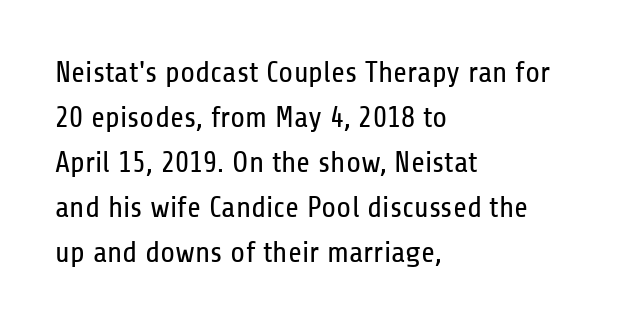
Anything drawn beneath the words? Only blank space. The font is comparable to plain body text, perhaps lighter. All the whitespace from short lines collects on the right. Does the lettering tilt? It doesn't — this is upright. The horizontal fit of the characters is conventional and even.
